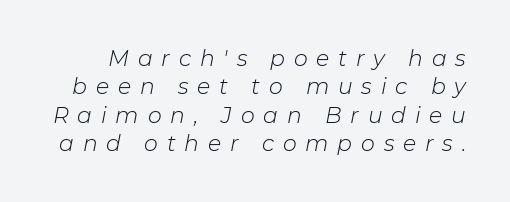
The image shows 22 px text type, italic (leaning right); set normal line spacing (1.29x), unusually wide letter spacing (+0.4 em), not underlined.
